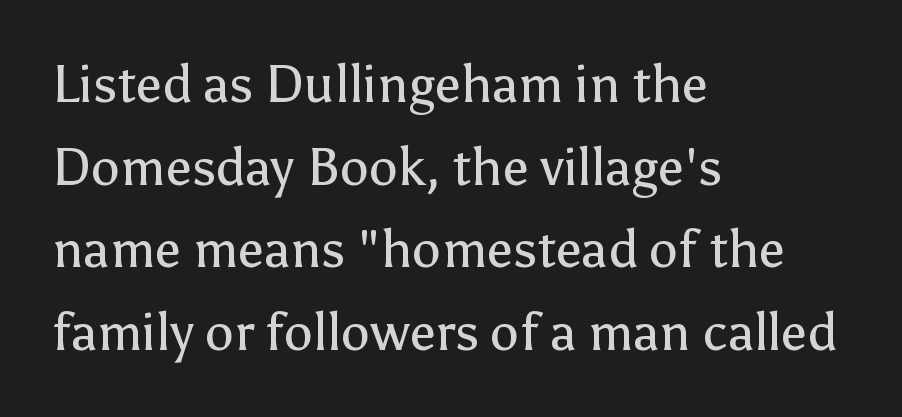
Q: Is the text bold? A: No.
Q: Is the text italic (slanted)? A: No, it is upright.
Q: Is the typeface a serif or a sans-serif typeface? A: Sans-serif.
Q: Is the text underlined? A: No.
Q: How is the paragraph aligned? A: Left-aligned.
Q: Is the spacing between letters normal or unusually wide? A: Normal.
Q: Is the spacing between lines tight, normal or loose? A: Normal.
Q: Width (condensed, normal, or wide)? A: Normal.
Q: Stroke contrast? A: Low.
Q: x-height? A: Medium.
Q: Monospaced? A: No.
